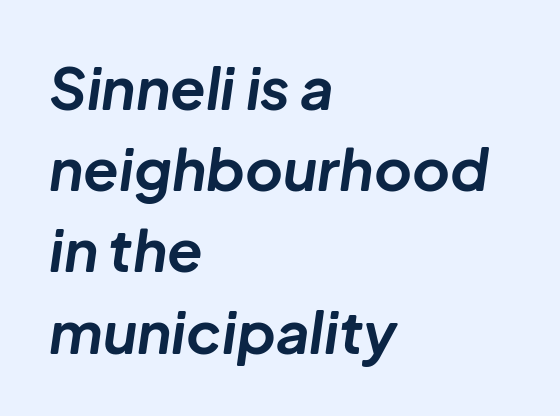
In CSS terms this would be text-align: left. Descenders are the only things crossing below the line. How heavy is the stroke? Heavy — this is a bold. Evenly set lines give the paragraph a standard silhouette.
